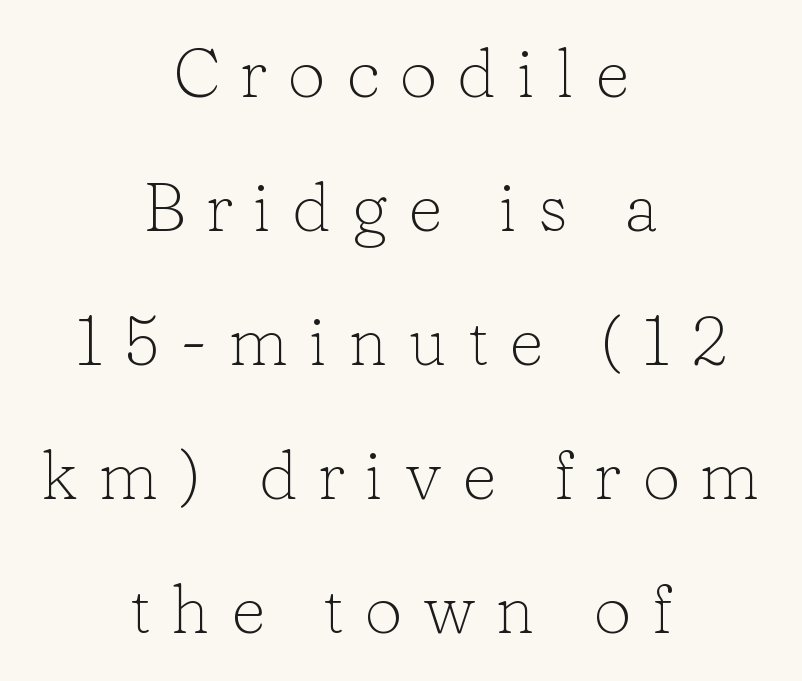
{"serif": "yes", "italic": "no", "bold": "no", "weight": "light", "width": "normal", "stroke_contrast": "low", "x_height": "medium", "monospaced": "no", "underline": "no", "align": "center", "line_spacing": "loose", "line_spacing_ratio": 1.97, "letter_spacing": "wide", "letter_spacing_em": 0.3, "glyph_px": 68}
